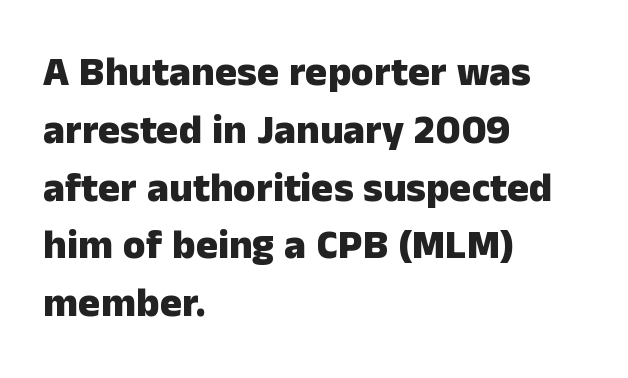
The image shows 41 px heavy sans-serif type, upright; set left-aligned, normal line spacing (1.41x), normal letter spacing, not underlined; low stroke contrast and a medium x-height.
